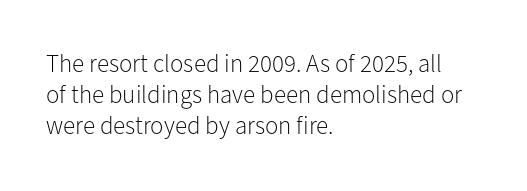
{"italic": "no", "bold": "no", "underline": "no", "align": "left", "line_spacing": "normal", "line_spacing_ratio": 1.25, "letter_spacing": "normal", "letter_spacing_em": 0.0, "glyph_px": 25}
